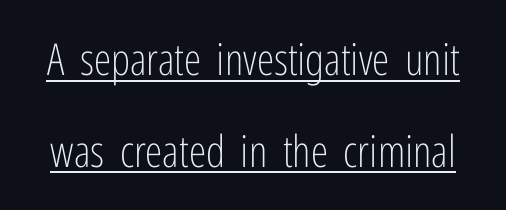
Proportional: the letters do not fall into vertical columns. You can tell it's not italic because the verticals are truly vertical. Emphasis is given by a line drawn under the lettering. Stroke terminals: plain, sans-serif. This sample uses plain, unmodified letter spacing.
